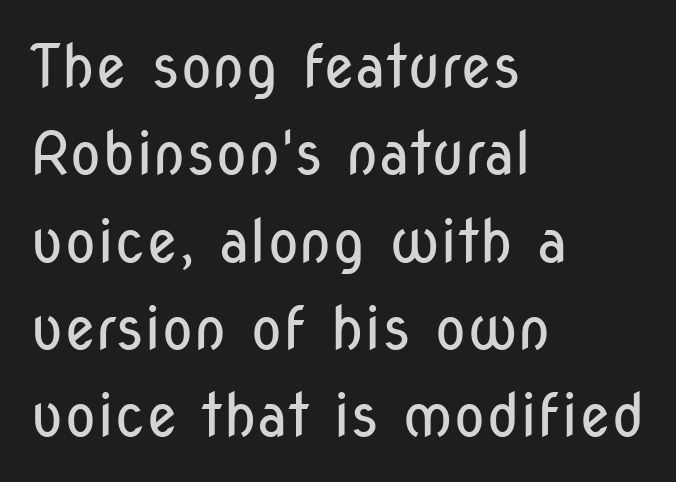
{"serif": "no", "italic": "no", "bold": "no", "weight": "regular", "width": "condensed", "stroke_contrast": "low", "x_height": "medium", "monospaced": "no", "underline": "no", "align": "left", "line_spacing": "normal", "line_spacing_ratio": 1.48, "letter_spacing": "normal", "letter_spacing_em": 0.0, "glyph_px": 59}
